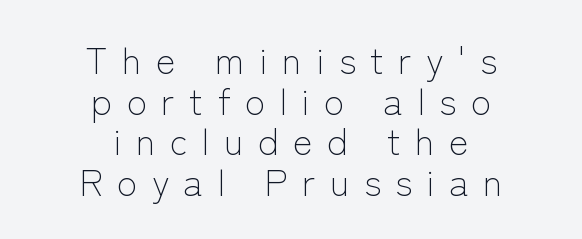
The passage shown has open, widely tracked lettering throughout. The font family rendered here belongs to the sans-serif group. Teacher's note: observe the equal gaps on both sides — that is centered alignment. Ordinary non-slanted type is in use. The lines are packed closely together with very little leading. The passage shown is typed in a proportional face where columns would drift.
